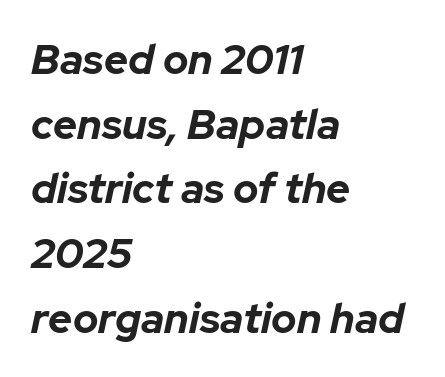
The image shows 42 px bold type, italic (leaning right); set left-aligned, normal line spacing (1.54x), normal letter spacing, not underlined; low stroke contrast and a medium x-height.
